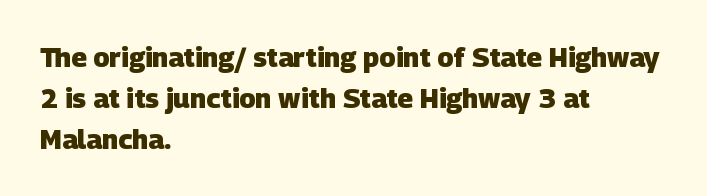
Q: Is the text bold? A: Yes.
Q: Is the text underlined? A: No.
Q: How is the paragraph aligned? A: Left-aligned.
Q: Is the spacing between letters normal or unusually wide? A: Normal.
Q: Is the spacing between lines tight, normal or loose? A: Normal.
